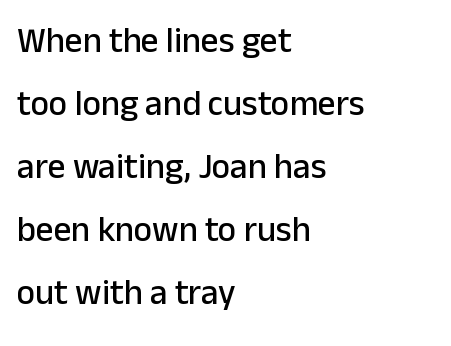
Q: Is the text italic (slanted)? A: No, it is upright.
Q: Is the typeface a serif or a sans-serif typeface? A: Sans-serif.
Q: Is the text underlined? A: No.
Q: How is the paragraph aligned? A: Left-aligned.
Q: Is the spacing between letters normal or unusually wide? A: Normal.
Q: Width (condensed, normal, or wide)? A: Normal.
Q: Stroke contrast? A: Low.
Q: x-height? A: Medium.
Q: Monospaced? A: No.
